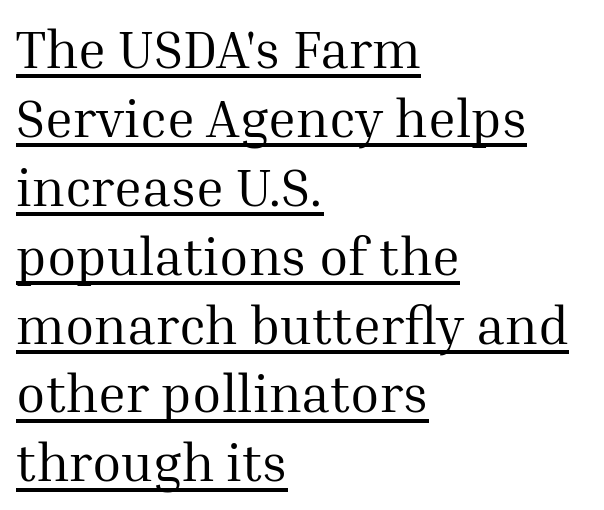
The image shows 53 px regular-weight serif type, upright; set left-aligned, normal line spacing (1.3x), normal letter spacing, underlined; medium stroke contrast and a medium x-height.
